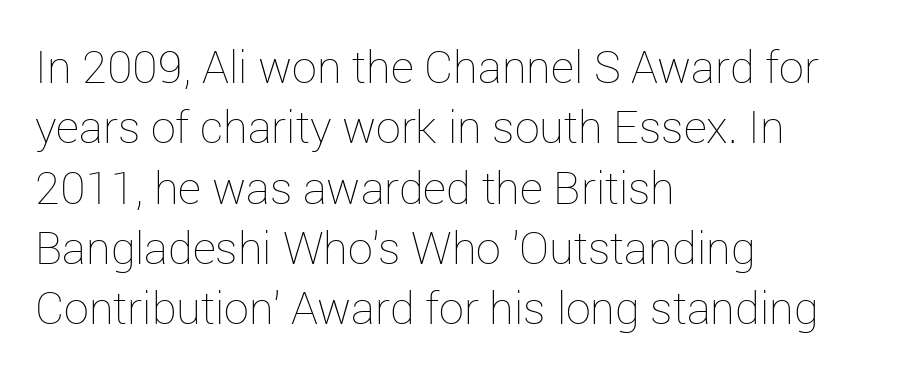
Q: Is the text bold? A: No.
Q: Is the text italic (slanted)? A: No, it is upright.
Q: Is the text underlined? A: No.
Q: How is the paragraph aligned? A: Left-aligned.
Q: Is the spacing between letters normal or unusually wide? A: Normal.
Q: Is the spacing between lines tight, normal or loose? A: Normal.
Q: Width (condensed, normal, or wide)? A: Normal.
Q: Stroke contrast? A: Low.
Q: x-height? A: Medium.
Q: Monospaced? A: No.
